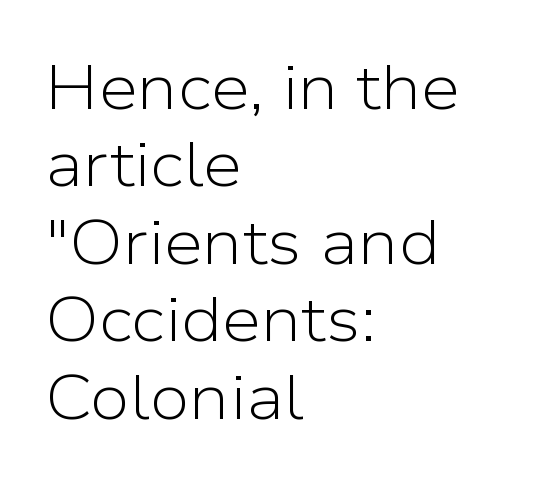
A typesetter would call this zero additional tracking. Honestly, there is no underline to notice here at all. Serif or sans? Sans — the stroke terminals are bare. The passage shown is typed in a proportional face where columns would drift. Casual observation: everything's shoved over to the left.
